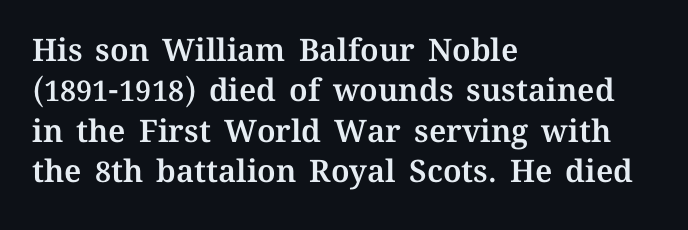
Compared with a centered layout, this one pins lines to the left instead. Here the designer chose a conventional face with non-uniform glyph widths. The axis of the letterforms is exactly vertical. A typesetter would call this leading conventional body-copy spacing. Short note: letters normally spaced.
